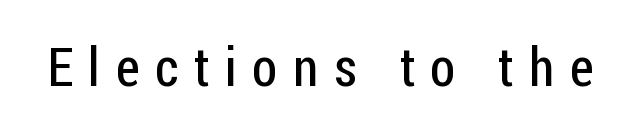
Stem width sits at or under what a default text font uses. Observe the absence of serifs on each vertical stroke in this sample. The letters advance in unequal steps, a hallmark of proportional type. The area under the type is left untouched. Do the letters lean? They stand straight. Inter-character spacing is expanded well beyond the font's built-in metrics.
